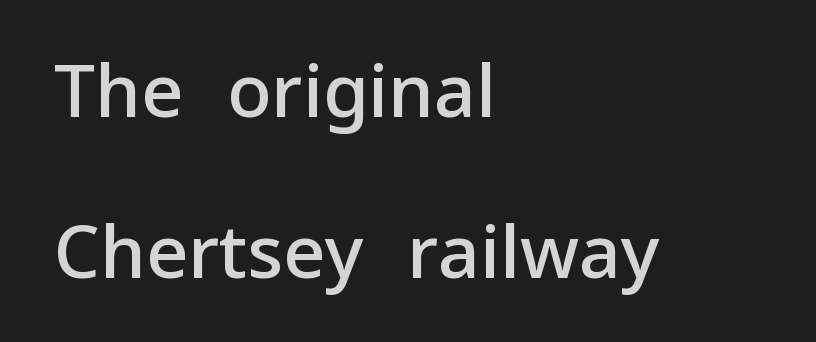
Q: Is the text bold? A: Semi-bold.
Q: Is the text italic (slanted)? A: No, it is upright.
Q: Is the typeface a serif or a sans-serif typeface? A: Sans-serif.
Q: Is the text underlined? A: No.
Q: How is the paragraph aligned? A: Left-aligned.
Q: Is the spacing between letters normal or unusually wide? A: Normal.
Q: Is the spacing between lines tight, normal or loose? A: Loose.
Q: Width (condensed, normal, or wide)? A: Normal.
Q: Stroke contrast? A: Low.
Q: x-height? A: Medium.
Q: Monospaced? A: No.
